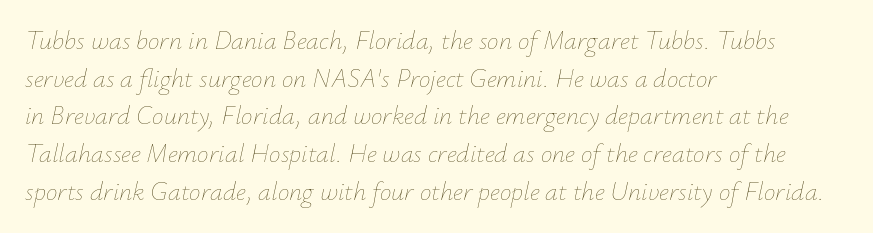
The image shows 26 px text type, italic (leaning right); set left-aligned, normal line spacing (1.45x), normal letter spacing, not underlined.
